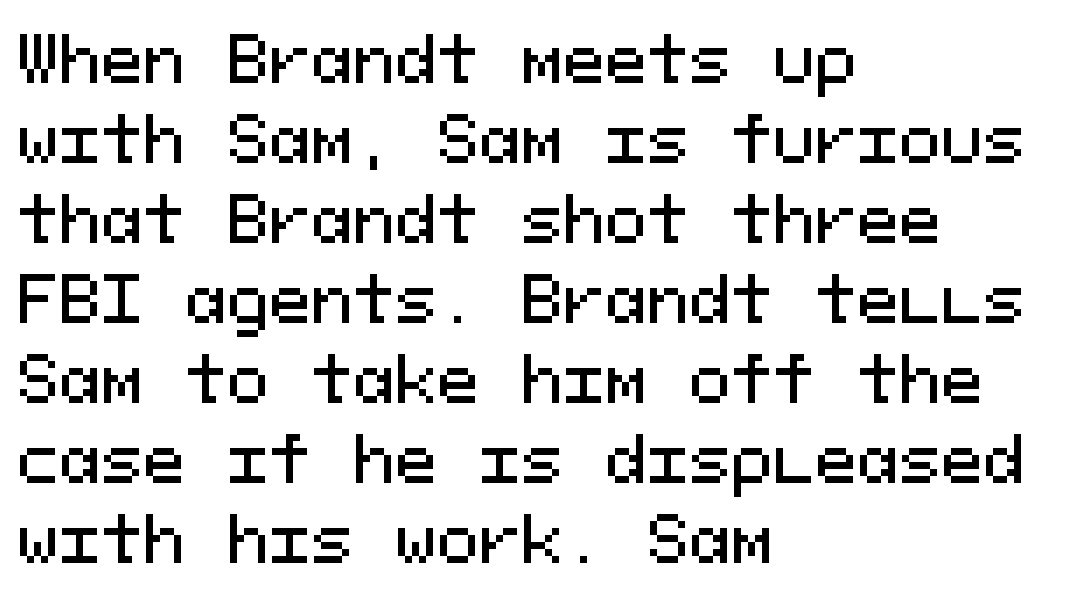
Line spacing here is normal. Do the characters align in a grid? Yes, the font is monospaced. Horizontal alignment here is leftward, the default for most running prose. This sample uses plain, unmodified letter spacing. A sans-serif font was chosen for this passage. The lettering stays uniformly vertical, giving the passage a roman look.
